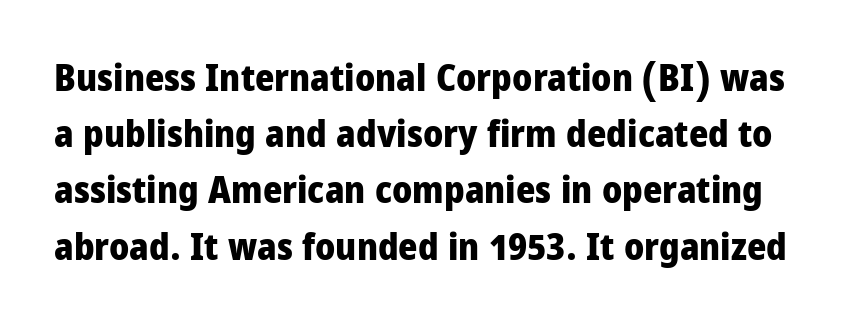
The image shows 37 px heavy, condensed sans-serif type, upright; set normal line spacing (1.52x), normal letter spacing, not underlined; low stroke contrast and a large x-height.
